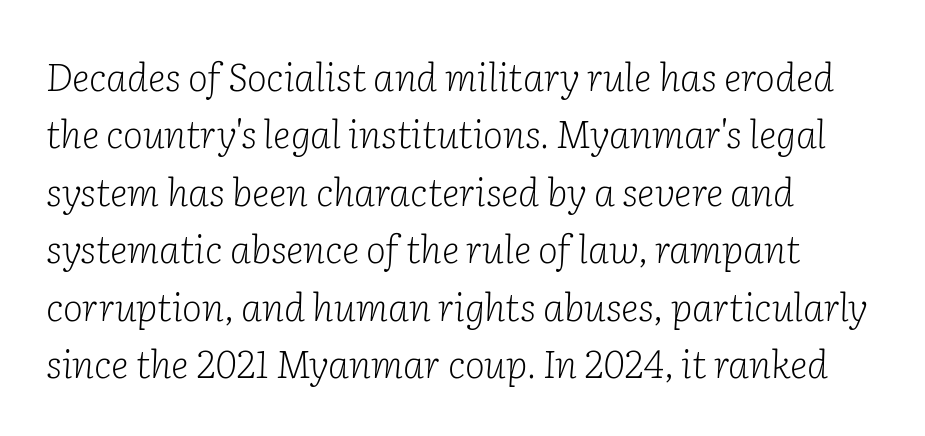
Interline gaps are of average width in this sample. The glyphs in this specimen are seriffed. The compositor pushed each line to the left boundary. Heaviness? Minimal to ordinary, like unemphasized prose.
